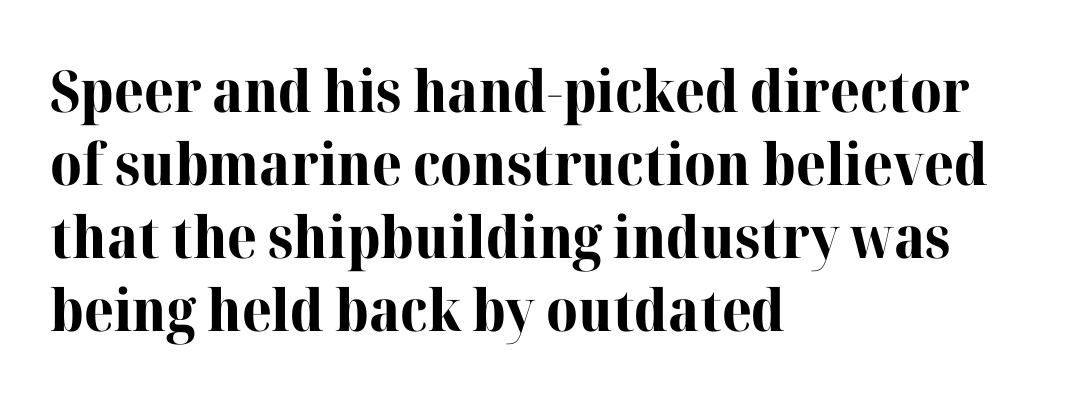
{"serif": "yes", "italic": "no", "bold": "yes", "weight": "bold", "width": "normal", "stroke_contrast": "high", "x_height": "medium", "monospaced": "no", "underline": "no", "align": "left", "line_spacing": "normal", "line_spacing_ratio": 1.26, "letter_spacing": "normal", "letter_spacing_em": 0.0, "glyph_px": 58}
